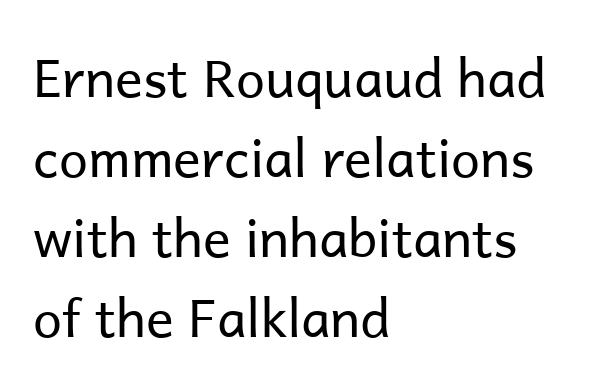
The image shows 52 px regular-weight sans-serif type, upright; set left-aligned, normal line spacing (1.54x), normal letter spacing, not underlined; low stroke contrast and a medium x-height.
